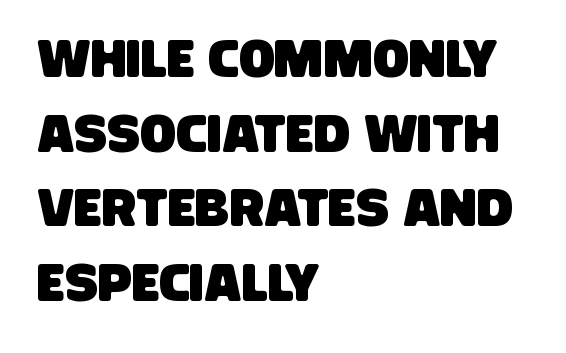
The rendering uses natural spacing where letterforms have individual widths. If you measured baseline to baseline, you'd find a middling distance. The rendering shows plain stroke endings on the letterforms — a sans-serif design. Letters rest on an invisible, unmarked baseline. Does the copy run flush right? No — it runs flush left. What stands out about the letter spacing? Nothing — it is the standard amount.
